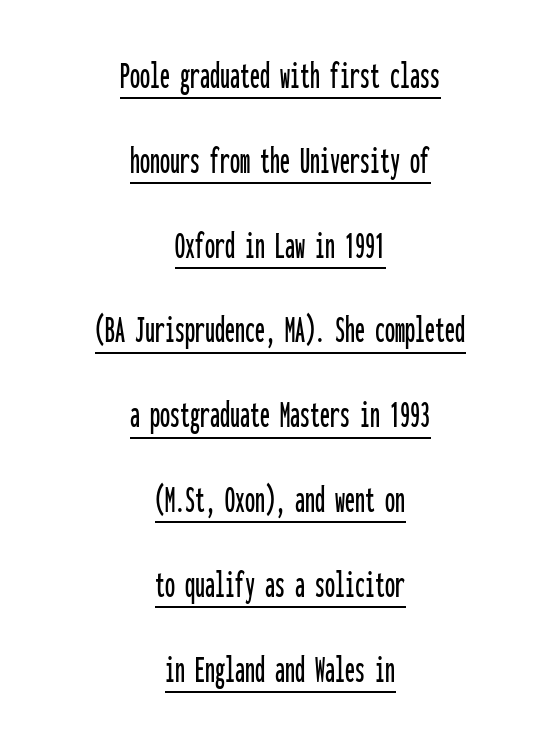
{"serif": "no", "italic": "no", "width": "condensed", "stroke_contrast": "low", "x_height": "medium", "monospaced": "yes", "underline": "yes", "align": "center", "line_spacing": "loose", "line_spacing_ratio": 2.12, "letter_spacing": "normal", "letter_spacing_em": 0.0, "glyph_px": 40}
